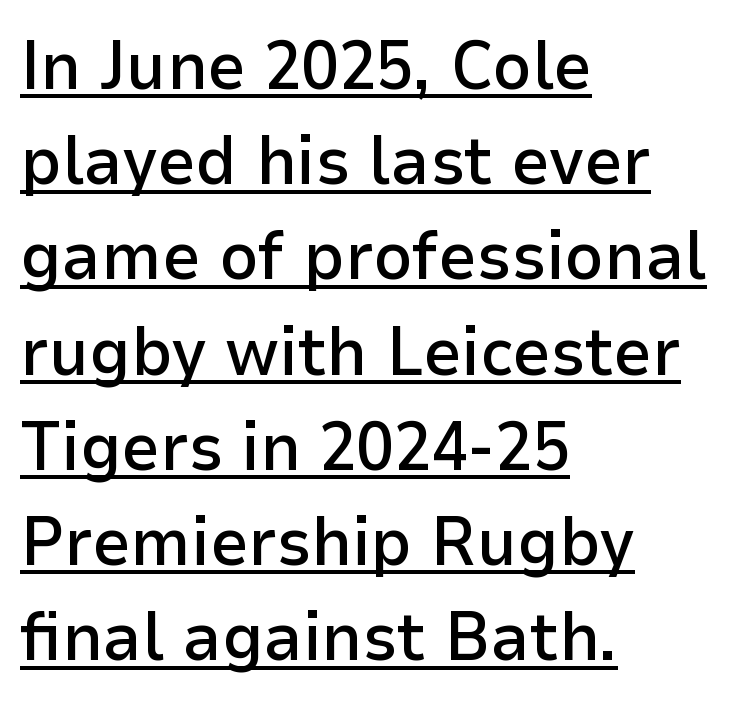
Ascenders rise straight up at ninety degrees. Emphasis by weight is partial: semibold. Teacher's note: observe the even left margin — that is flush-left alignment. In terms of letterform style, serifs are entirely absent. Does the leading feel generous? No, just average. Standard letterfit; no display-style spreading of the glyphs.
